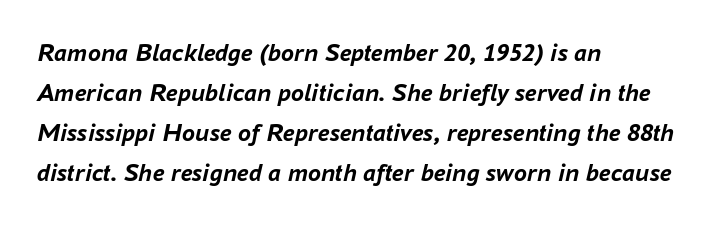
{"italic": "yes", "lean": "right", "slant_degrees": 16, "bold": "yes", "underline": "no", "align": "left", "line_spacing": "normal", "line_spacing_ratio": 1.54, "letter_spacing": "normal", "letter_spacing_em": 0.0, "glyph_px": 26}
